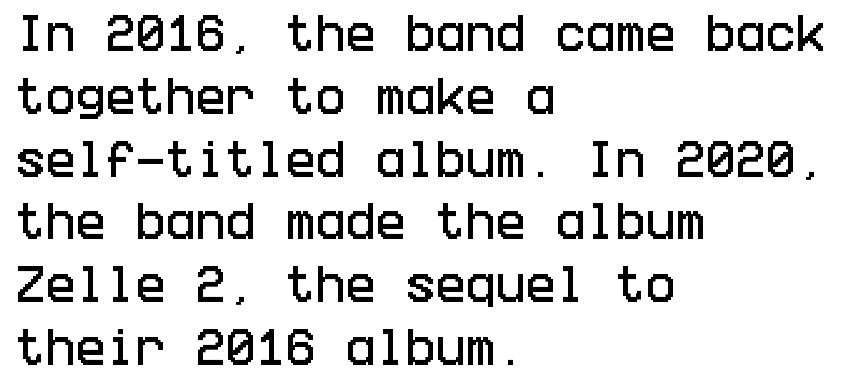
The rendering uses a moderate line-height, typical for paragraphs. Notice how the passage keeps a crisp vertical edge on the left only. Unmarked baselines from the first word to the last. Observe the ordinary spacing: letters are neighbours, not strangers.
